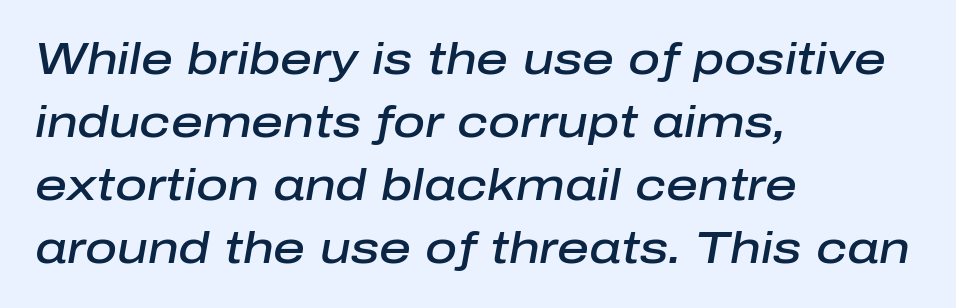
The image shows 44 px semibold type, italic (leaning right); set left-aligned, normal line spacing (1.43x), normal letter spacing, not underlined; low stroke contrast and a medium x-height.
